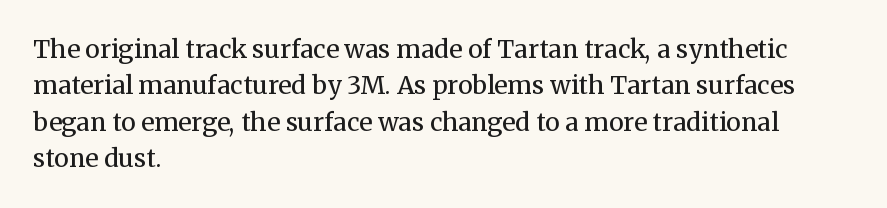
Q: Is the text bold? A: No.
Q: Is the text italic (slanted)? A: No, it is upright.
Q: Is the text underlined? A: No.
Q: How is the paragraph aligned? A: Left-aligned.
Q: Is the spacing between letters normal or unusually wide? A: Normal.
Q: Is the spacing between lines tight, normal or loose? A: Normal.
